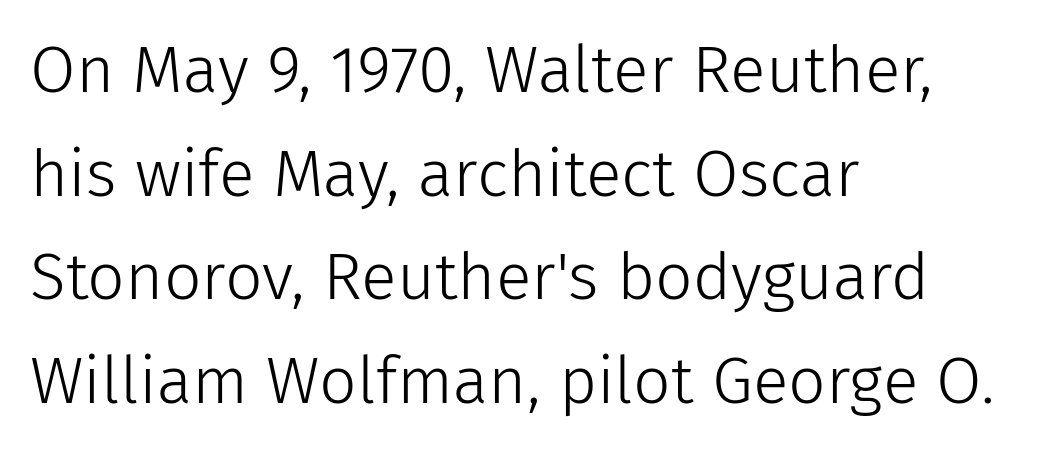
{"serif": "no", "italic": "no", "bold": "no", "weight": "light", "width": "normal", "stroke_contrast": "low", "x_height": "medium", "monospaced": "no", "underline": "no", "align": "left", "line_spacing": "normal", "line_spacing_ratio": 1.57, "letter_spacing": "normal", "letter_spacing_em": 0.0, "glyph_px": 66}
